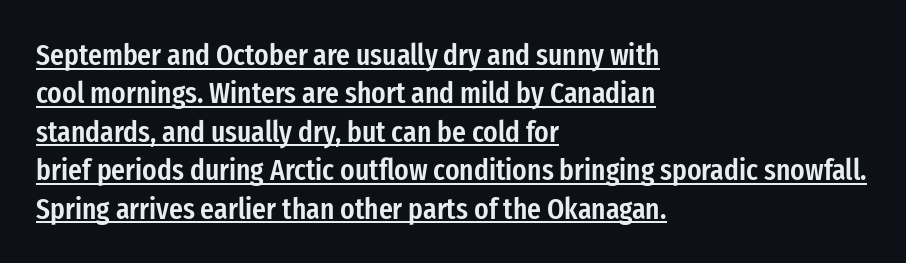
If you drew a ruler down the left edge, every line would touch it. Is there much room between lines? A standard amount, neither cramped nor airy. Examine the stroke ends and you'll find no serifs. Notice the strokes are somewhat thickened but not fully heavy: this is a semibold. A typesetter would call this zero additional tracking.
